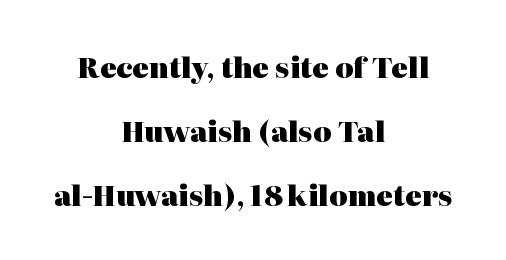
The image shows 28 px heavy serif type, upright; set centered, loose line spacing (2.28x), normal letter spacing, not underlined; high stroke contrast and a medium x-height.
